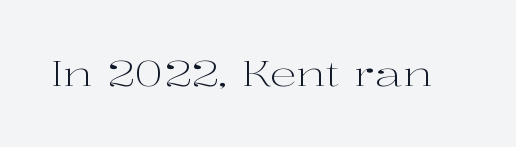
Q: Is the text bold? A: No.
Q: Is the text italic (slanted)? A: No, it is upright.
Q: Is the typeface a serif or a sans-serif typeface? A: Serif.
Q: Is the text underlined? A: No.
Q: Is the spacing between letters normal or unusually wide? A: Normal.
Q: Width (condensed, normal, or wide)? A: Wide.
Q: Stroke contrast? A: High.
Q: x-height? A: Medium.
Q: Monospaced? A: No.
